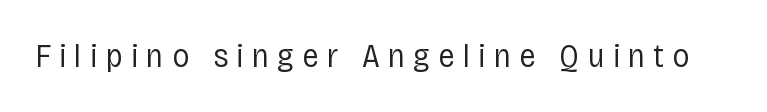
Q: Is the text bold? A: No.
Q: Is the text italic (slanted)? A: No, it is upright.
Q: Is the typeface a serif or a sans-serif typeface? A: Sans-serif.
Q: Is the text underlined? A: No.
Q: Is the spacing between letters normal or unusually wide? A: Unusually wide.
Q: Width (condensed, normal, or wide)? A: Condensed.
Q: Stroke contrast? A: Low.
Q: x-height? A: Large.
Q: Monospaced? A: No.
